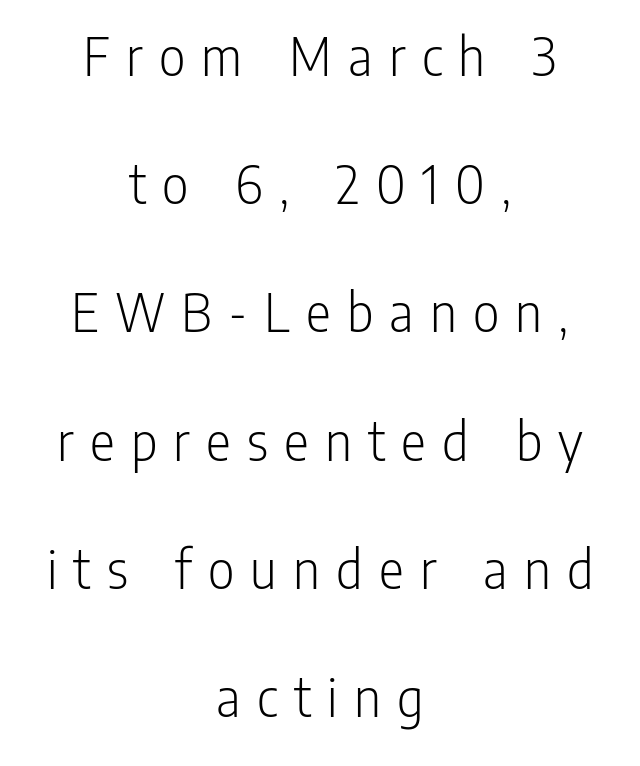
Q: Is the text bold? A: No.
Q: Is the text italic (slanted)? A: No, it is upright.
Q: Is the typeface a serif or a sans-serif typeface? A: Sans-serif.
Q: Is the text underlined? A: No.
Q: How is the paragraph aligned? A: Centered.
Q: Is the spacing between letters normal or unusually wide? A: Unusually wide.
Q: Is the spacing between lines tight, normal or loose? A: Loose.
Q: Width (condensed, normal, or wide)? A: Condensed.
Q: Stroke contrast? A: Low.
Q: x-height? A: Medium.
Q: Monospaced? A: No.
